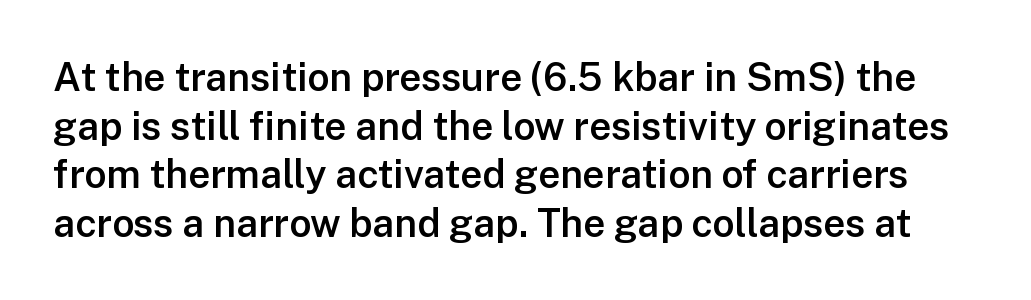
The image shows 39 px semibold sans-serif type, upright; set normal line spacing (1.25x), normal letter spacing, not underlined; low stroke contrast and a medium x-height.
